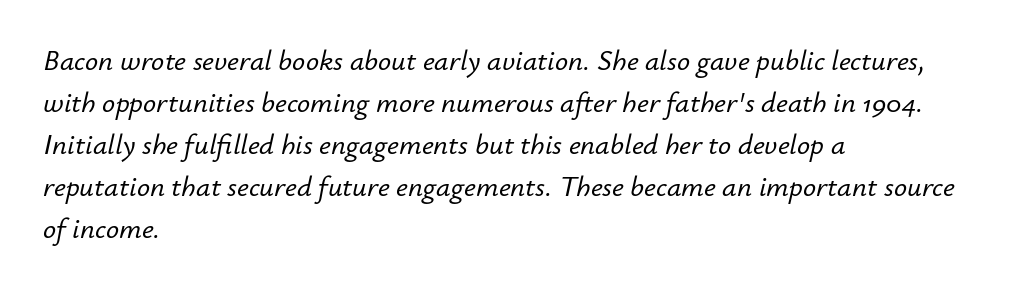
Q: Is the text italic (slanted)? A: Yes, it leans right by about 12 degrees.
Q: Is the text underlined? A: No.
Q: How is the paragraph aligned? A: Left-aligned.
Q: Is the spacing between letters normal or unusually wide? A: Normal.
Q: Is the spacing between lines tight, normal or loose? A: Normal.
Q: Width (condensed, normal, or wide)? A: Normal.
Q: Stroke contrast? A: Low.
Q: x-height? A: Small.
Q: Monospaced? A: No.
